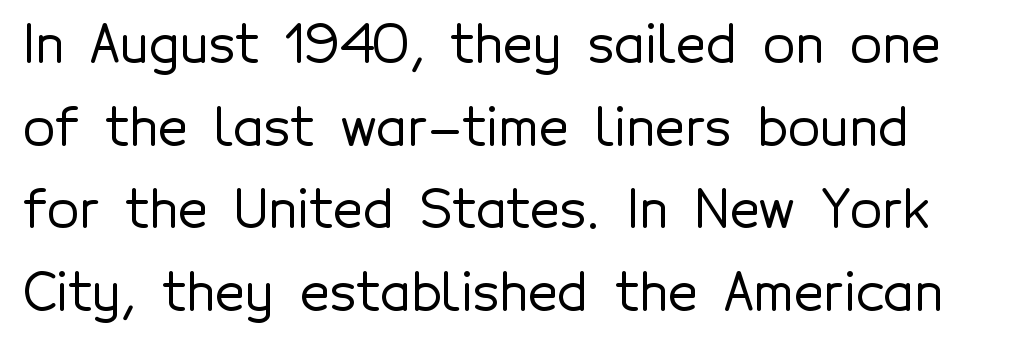
Q: Is the text italic (slanted)? A: No, it is upright.
Q: Is the typeface a serif or a sans-serif typeface? A: Sans-serif.
Q: Is the text underlined? A: No.
Q: Is the spacing between letters normal or unusually wide? A: Normal.
Q: Is the spacing between lines tight, normal or loose? A: Normal.
Q: Width (condensed, normal, or wide)? A: Normal.
Q: x-height? A: Medium.
Q: Monospaced? A: No.
